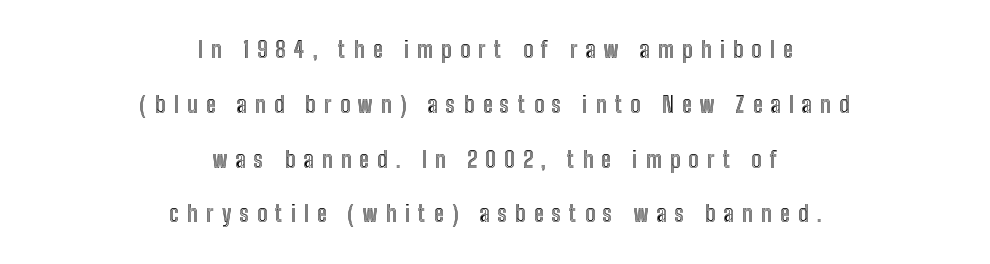
{"italic": "no", "underline": "no", "align": "center", "line_spacing": "loose", "line_spacing_ratio": 2.49, "letter_spacing": "wide", "letter_spacing_em": 0.38, "glyph_px": 22}
